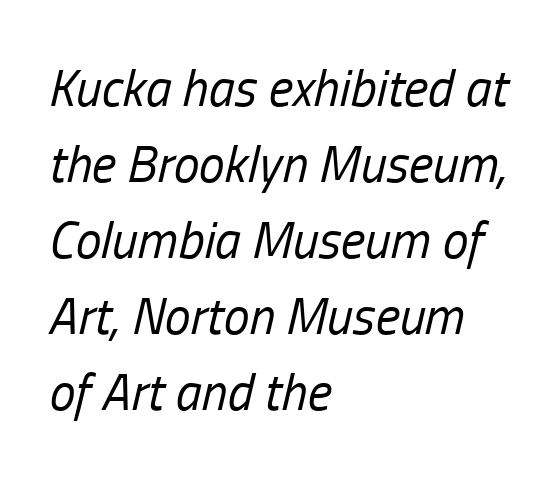
{"italic": "yes", "lean": "right", "slant_degrees": 13, "bold": "no", "weight": "regular", "width": "condensed", "stroke_contrast": "low", "x_height": "medium", "monospaced": "no", "underline": "no", "align": "left", "line_spacing": "normal", "line_spacing_ratio": 1.46, "letter_spacing": "normal", "letter_spacing_em": 0.0, "glyph_px": 52}
